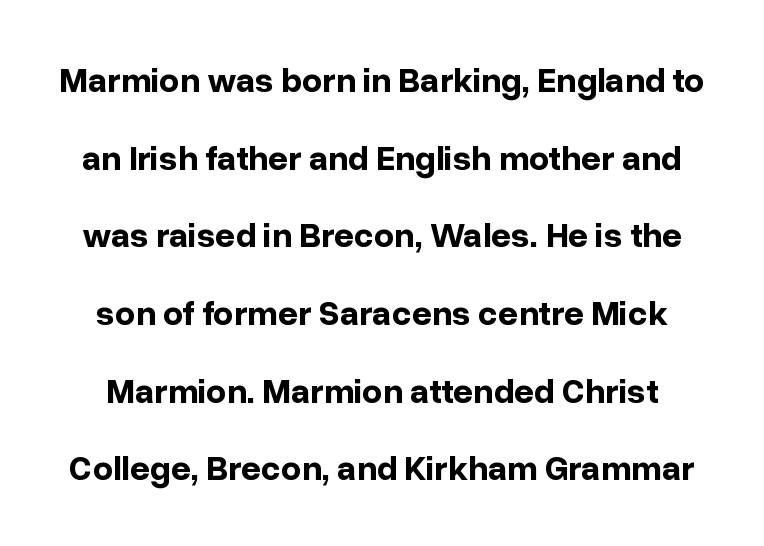
Q: Is the text bold? A: Yes.
Q: Is the text italic (slanted)? A: No, it is upright.
Q: Is the typeface a serif or a sans-serif typeface? A: Sans-serif.
Q: Is the text underlined? A: No.
Q: Is the spacing between letters normal or unusually wide? A: Normal.
Q: Is the spacing between lines tight, normal or loose? A: Loose.
Q: Width (condensed, normal, or wide)? A: Normal.
Q: Stroke contrast? A: Low.
Q: x-height? A: Medium.
Q: Monospaced? A: No.
